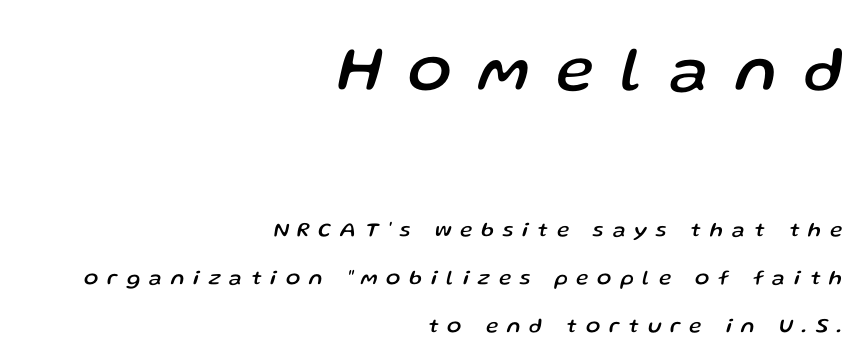
Q: Is the text italic (slanted)? A: Yes, it leans right by about 13 degrees.
Q: Is the text underlined? A: No.
Q: How is the paragraph aligned? A: Right-aligned.
Q: Is the spacing between letters normal or unusually wide? A: Unusually wide.
Q: Is the spacing between lines tight, normal or loose? A: Loose.
Q: Which block of text is set in a larger size, the first (top) or the second (bottom)? A: The first (top) one.
Q: Width (condensed, normal, or wide)? A: Normal.
Q: Stroke contrast? A: Low.
Q: x-height? A: Medium.
Q: Monospaced? A: No.
